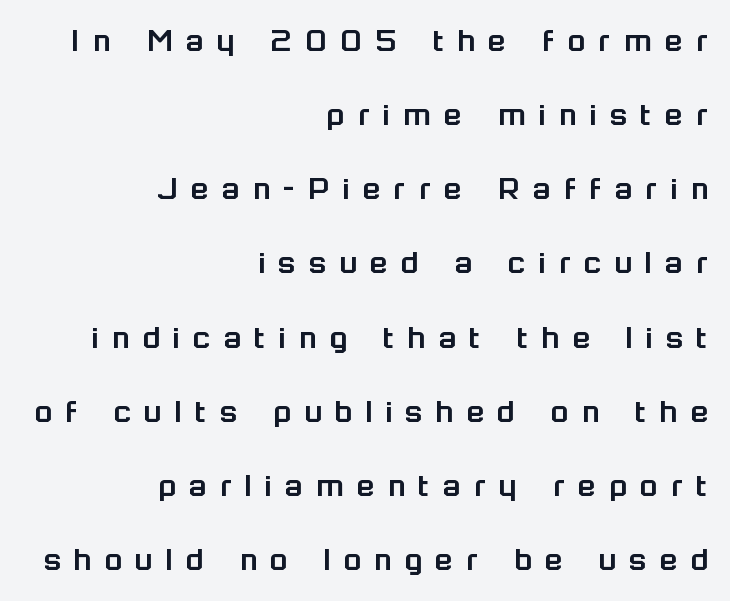
The image shows 36 px sans-serif type, upright; set right-aligned, loose line spacing (2.06x), unusually wide letter spacing (+0.37 em), not underlined; low stroke contrast and a medium x-height.
